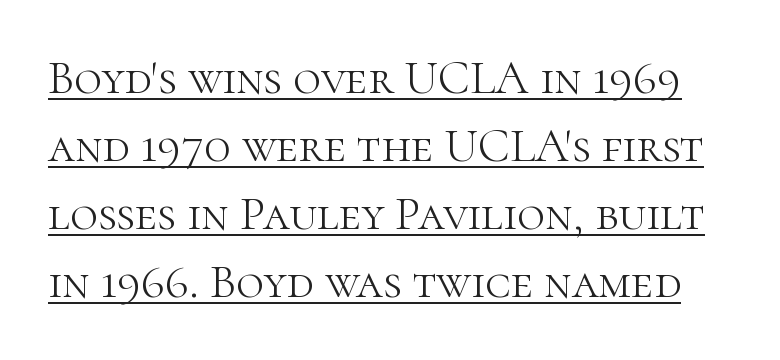
{"serif": "yes", "italic": "no", "bold": "no", "weight": "light", "width": "normal", "stroke_contrast": "high", "x_height": "medium", "monospaced": "no", "underline": "yes", "line_spacing": "normal", "line_spacing_ratio": 1.42, "letter_spacing": "normal", "letter_spacing_em": 0.0, "glyph_px": 48}
